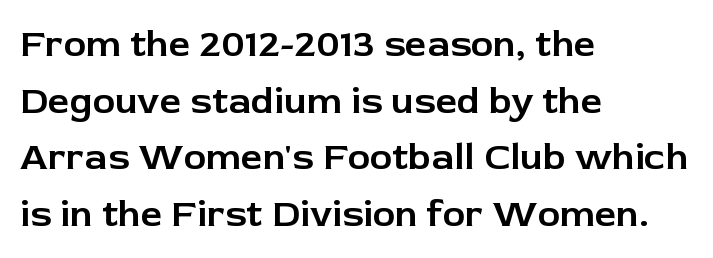
The image shows 38 px sans-serif type, upright; set left-aligned, normal line spacing (1.49x), normal letter spacing, not underlined; low stroke contrast and a medium x-height.
